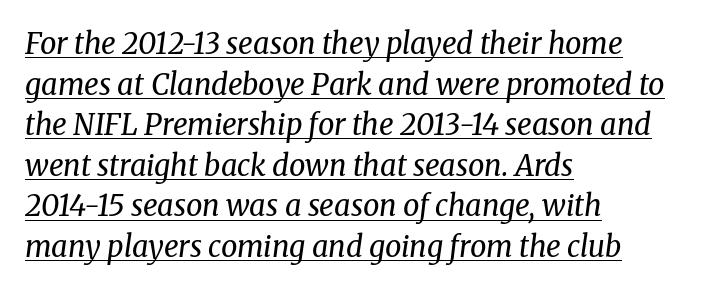
The image shows 29 px regular-weight serif type, italic (leaning right); set left-aligned, normal line spacing (1.4x), normal letter spacing, underlined; medium stroke contrast and a medium x-height.
